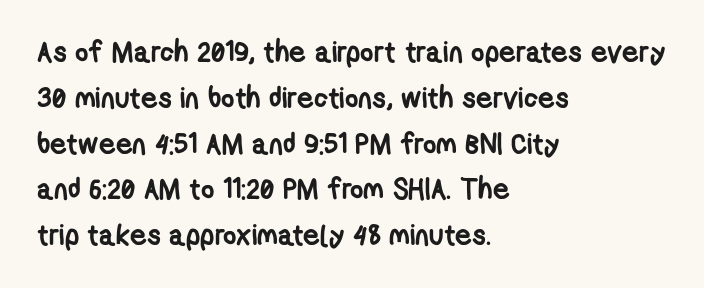
Q: Is the text bold? A: Yes.
Q: Is the typeface a serif or a sans-serif typeface? A: Sans-serif.
Q: Is the text underlined? A: No.
Q: How is the paragraph aligned? A: Left-aligned.
Q: Is the spacing between letters normal or unusually wide? A: Normal.
Q: Is the spacing between lines tight, normal or loose? A: Normal.
Q: Width (condensed, normal, or wide)? A: Condensed.
Q: Stroke contrast? A: Low.
Q: x-height? A: Medium.
Q: Monospaced? A: No.
